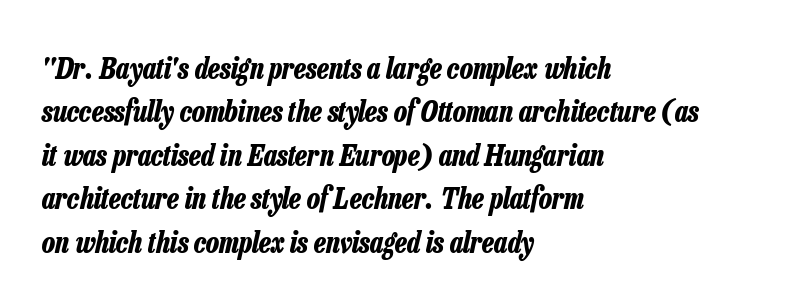
{"italic": "yes", "lean": "right", "slant_degrees": 13, "bold": "yes", "weight": "bold", "width": "condensed", "stroke_contrast": "low", "x_height": "medium", "monospaced": "no", "underline": "no", "align": "left", "line_spacing": "normal", "line_spacing_ratio": 1.5, "letter_spacing": "normal", "letter_spacing_em": 0.0, "glyph_px": 29}
